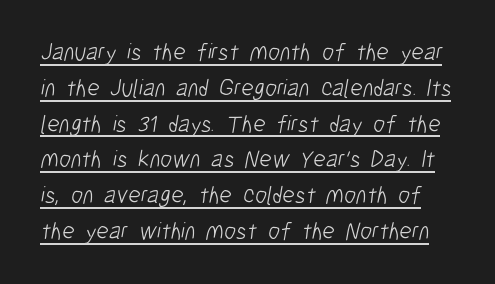
A rule runs beneath these lines of type. Does extra space separate the letters? No, they use regular spacing. These glyphs show unthickened strokes, regular width or finer. Interline gaps are of average width in this sample.
